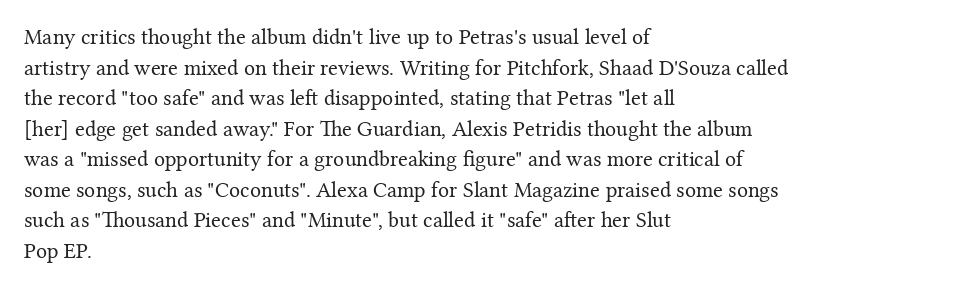
{"italic": "no", "bold": "no", "underline": "no", "align": "left", "line_spacing": "normal", "line_spacing_ratio": 1.39, "letter_spacing": "normal", "letter_spacing_em": 0.0, "glyph_px": 22}
